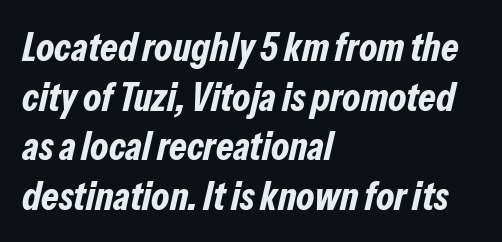
Q: Is the text bold? A: Yes.
Q: Is the text italic (slanted)? A: Yes, it leans right by about 13 degrees.
Q: Is the text underlined? A: No.
Q: How is the paragraph aligned? A: Left-aligned.
Q: Is the spacing between letters normal or unusually wide? A: Normal.
Q: Width (condensed, normal, or wide)? A: Condensed.
Q: Stroke contrast? A: Low.
Q: x-height? A: Medium.
Q: Monospaced? A: No.
